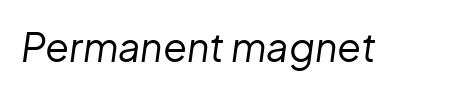
Q: Is the text bold? A: No.
Q: Is the text italic (slanted)? A: Yes, it leans right by about 8 degrees.
Q: Is the text underlined? A: No.
Q: Is the spacing between letters normal or unusually wide? A: Normal.
Q: Width (condensed, normal, or wide)? A: Normal.
Q: Stroke contrast? A: Low.
Q: x-height? A: Medium.
Q: Monospaced? A: No.
